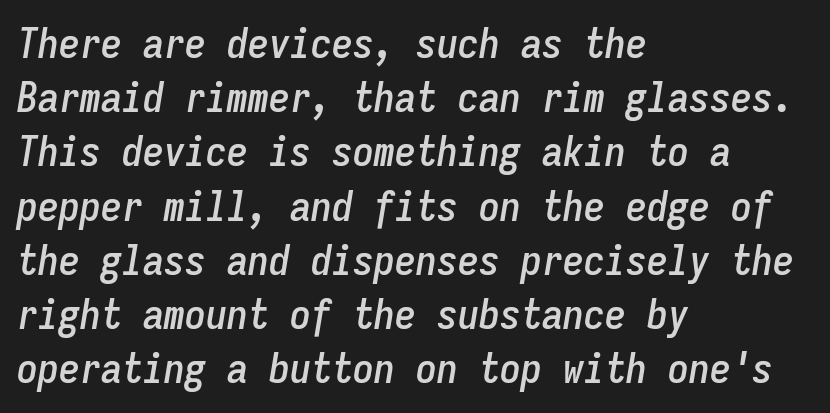
Q: Is the text italic (slanted)? A: Yes, it leans right by about 9 degrees.
Q: Is the text underlined? A: No.
Q: How is the paragraph aligned? A: Left-aligned.
Q: Is the spacing between letters normal or unusually wide? A: Normal.
Q: Is the spacing between lines tight, normal or loose? A: Normal.
Q: Width (condensed, normal, or wide)? A: Condensed.
Q: Stroke contrast? A: Low.
Q: x-height? A: Medium.
Q: Monospaced? A: Yes.
